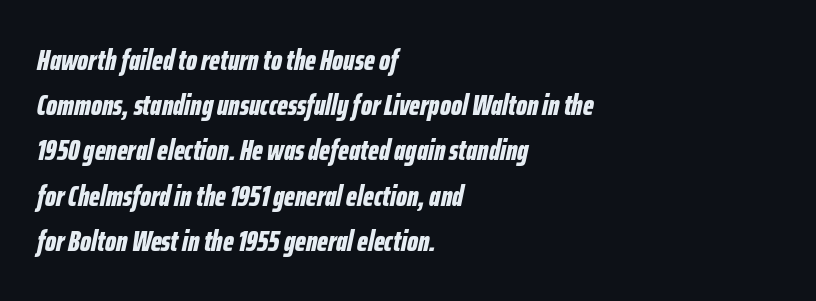
Q: Is the text bold? A: Yes.
Q: Is the text italic (slanted)? A: Yes, it leans right by about 12 degrees.
Q: Is the text underlined? A: No.
Q: How is the paragraph aligned? A: Left-aligned.
Q: Is the spacing between letters normal or unusually wide? A: Normal.
Q: Is the spacing between lines tight, normal or loose? A: Normal.
Q: Width (condensed, normal, or wide)? A: Condensed.
Q: Stroke contrast? A: Low.
Q: x-height? A: Medium.
Q: Monospaced? A: No.
